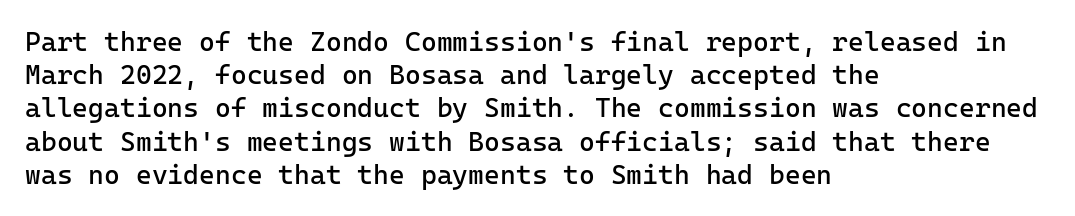
The zone under the glyphs is completely vacant. The passage is arranged the way most books set body copy — flush left. The type sits square on the baseline with zero lean. Weight: in the light-to-regular range. In terms of letterspacing, this is plain default setting.
